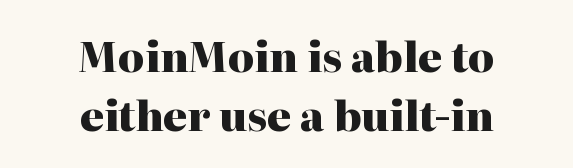
{"serif": "yes", "italic": "no", "bold": "yes", "weight": "heavy", "width": "normal", "stroke_contrast": "high", "x_height": "medium", "monospaced": "no", "underline": "no", "align": "center", "line_spacing": "normal", "line_spacing_ratio": 1.44, "letter_spacing": "normal", "letter_spacing_em": 0.0, "glyph_px": 41}
